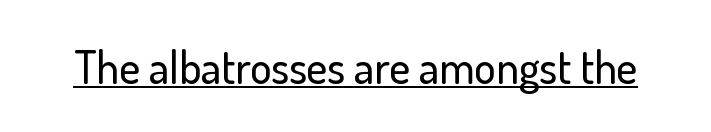
Q: Is the text italic (slanted)? A: No, it is upright.
Q: Is the typeface a serif or a sans-serif typeface? A: Sans-serif.
Q: Is the text underlined? A: Yes.
Q: Is the spacing between letters normal or unusually wide? A: Normal.
Q: Width (condensed, normal, or wide)? A: Normal.
Q: Stroke contrast? A: Low.
Q: x-height? A: Small.
Q: Monospaced? A: No.
